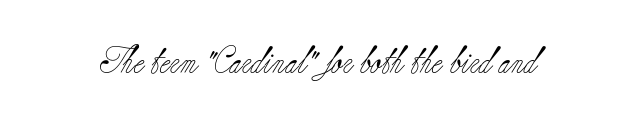
Has an underline been added? It has not. The type is set solid horizontally, with unmodified tracking. The characters are drawn with everyday or finer stroke widths.
